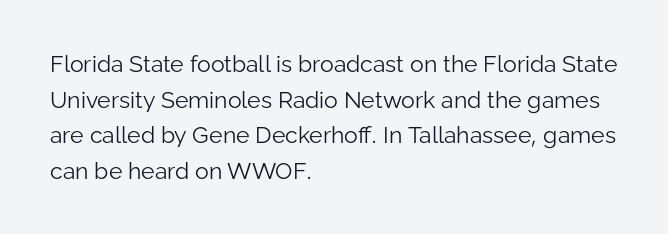
Baseline-to-baseline distance is the conventional proportion of letter height. The passage is arranged the way most books set body copy — flush left. The glyphs are unaccompanied by any horizontal stroke below them. The gaps between neighbouring characters are ordinary and unremarkable.
